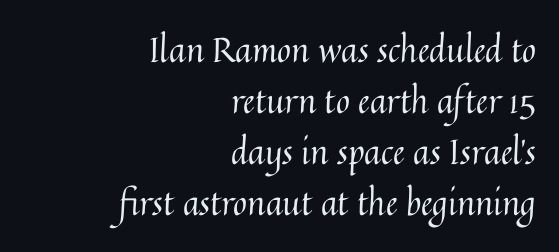
{"bold": "no", "weight": "regular", "width": "normal", "stroke_contrast": "medium", "x_height": "medium", "monospaced": "no", "underline": "no", "align": "right", "line_spacing": "normal", "line_spacing_ratio": 1.5, "letter_spacing": "normal", "letter_spacing_em": 0.0, "glyph_px": 34}
